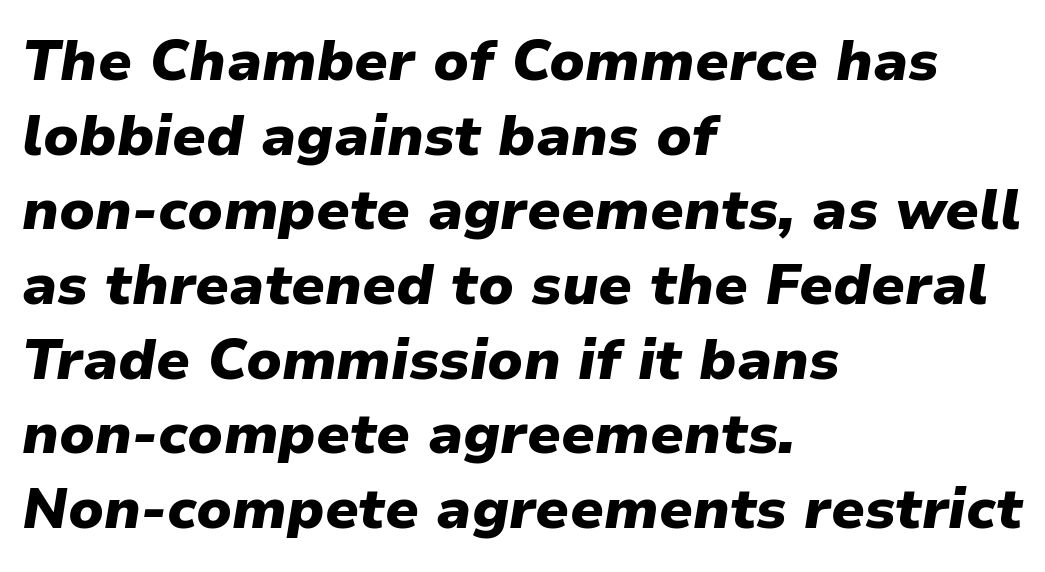
{"italic": "yes", "lean": "right", "slant_degrees": 9, "bold": "yes", "weight": "heavy", "width": "normal", "stroke_contrast": "low", "x_height": "medium", "monospaced": "no", "underline": "no", "align": "left", "line_spacing": "normal", "line_spacing_ratio": 1.31, "letter_spacing": "normal", "letter_spacing_em": 0.0, "glyph_px": 57}
